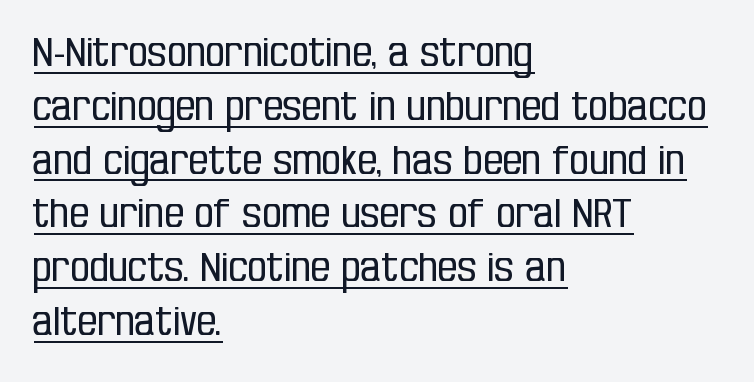
Tracking here is standard; glyphs follow each other at the usual distance. Interline gaps are of average width in this sample. You could not count columns in this text — the font is proportionally spaced. These lines are composed in type without serifs. Each line of the rendering has a horizontal stroke beneath the glyphs.
